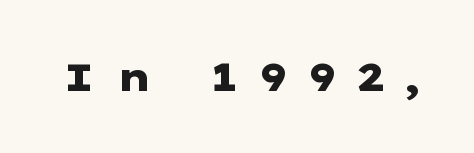
{"serif": "no", "italic": "no", "bold": "yes", "weight": "heavy", "width": "wide", "stroke_contrast": "low", "x_height": "medium", "underline": "no", "letter_spacing": "wide", "letter_spacing_em": 0.48, "glyph_px": 39}
